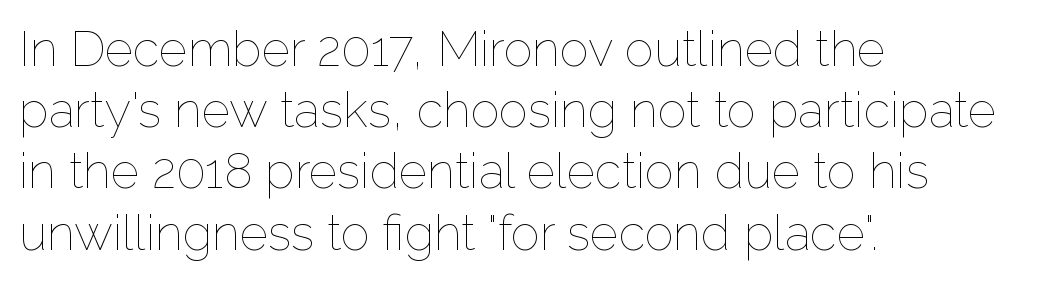
Q: Is the text bold? A: No.
Q: Is the text italic (slanted)? A: No, it is upright.
Q: Is the text underlined? A: No.
Q: How is the paragraph aligned? A: Left-aligned.
Q: Is the spacing between letters normal or unusually wide? A: Normal.
Q: Is the spacing between lines tight, normal or loose? A: Normal.
Q: Width (condensed, normal, or wide)? A: Normal.
Q: Stroke contrast? A: Low.
Q: x-height? A: Medium.
Q: Monospaced? A: No.
